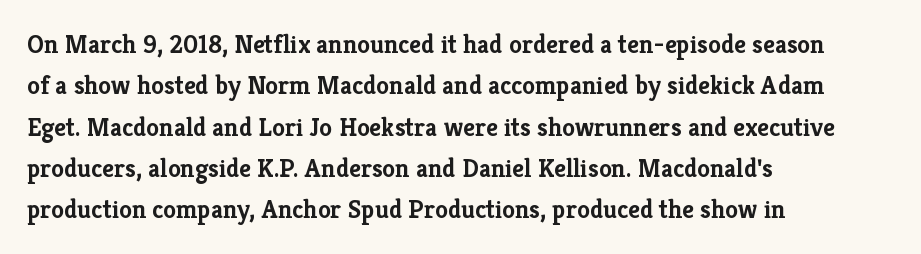
{"italic": "no", "bold": "yes", "underline": "no", "align": "left", "line_spacing": "normal", "line_spacing_ratio": 1.59, "letter_spacing": "normal", "letter_spacing_em": 0.0, "glyph_px": 26}
